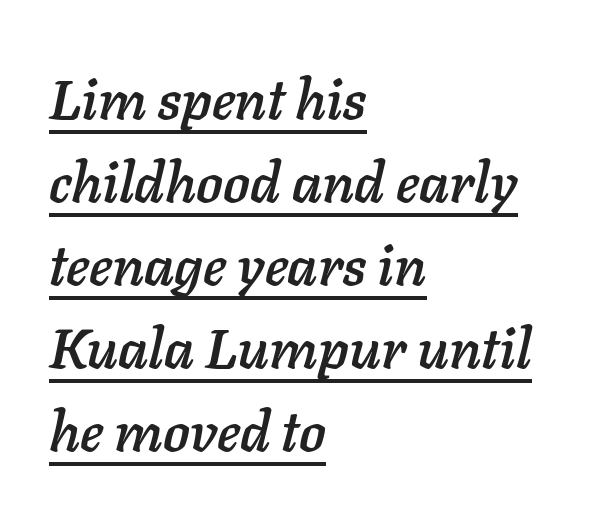
{"italic": "yes", "lean": "right", "slant_degrees": 11, "width": "normal", "stroke_contrast": "low", "x_height": "medium", "monospaced": "no", "underline": "yes", "align": "left", "line_spacing": "normal", "line_spacing_ratio": 1.48, "letter_spacing": "normal", "letter_spacing_em": 0.0, "glyph_px": 56}
